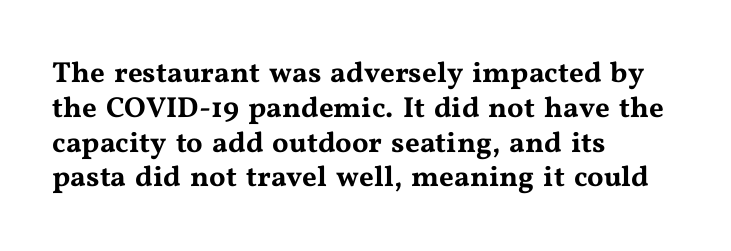
A typesetter would call this zero additional tracking. These lines stack with their left ends in a neat column. Notice how the stems are strictly vertical — no italics here. Clear beneath every line of the passage. The font family rendered here belongs to the serif group.
